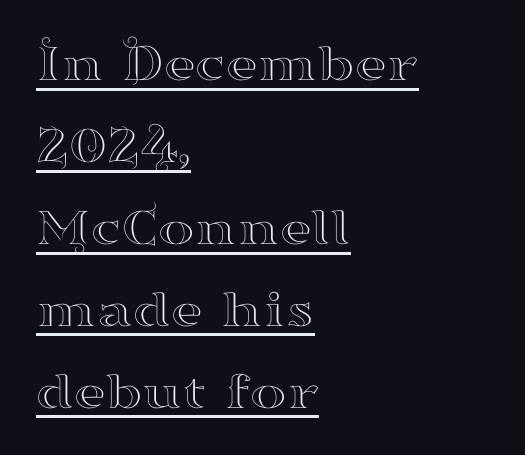
The image shows 55 px wide serif type, upright; set left-aligned, normal line spacing (1.49x), normal letter spacing, underlined; high stroke contrast and a small x-height.
